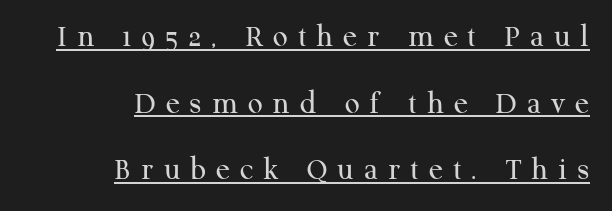
Q: Is the text bold? A: No.
Q: Is the text italic (slanted)? A: No, it is upright.
Q: Is the typeface a serif or a sans-serif typeface? A: Serif.
Q: Is the text underlined? A: Yes.
Q: How is the paragraph aligned? A: Right-aligned.
Q: Is the spacing between letters normal or unusually wide? A: Unusually wide.
Q: Is the spacing between lines tight, normal or loose? A: Loose.
Q: Width (condensed, normal, or wide)? A: Normal.
Q: Stroke contrast? A: Medium.
Q: x-height? A: Medium.
Q: Monospaced? A: No.
